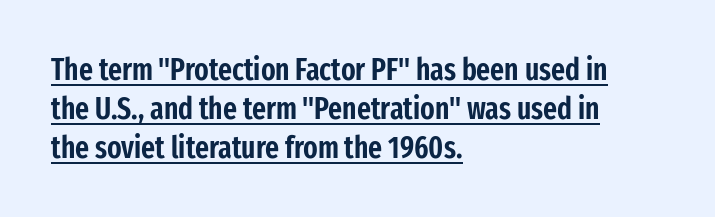
{"serif": "no", "italic": "no", "width": "condensed", "stroke_contrast": "low", "x_height": "medium", "monospaced": "no", "underline": "yes", "align": "left", "line_spacing": "normal", "line_spacing_ratio": 1.3, "letter_spacing": "normal", "letter_spacing_em": 0.0, "glyph_px": 30}
